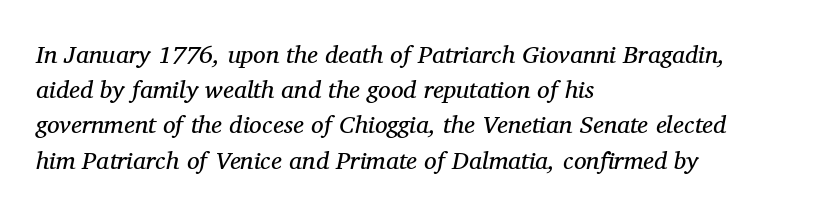
{"italic": "yes", "lean": "right", "slant_degrees": 11, "bold": "no", "underline": "no", "align": "left", "line_spacing": "normal", "line_spacing_ratio": 1.41, "letter_spacing": "normal", "letter_spacing_em": 0.0, "glyph_px": 25}
